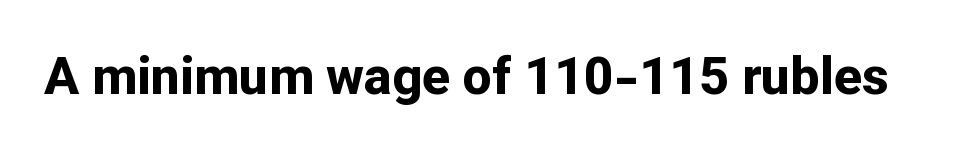
The image shows 52 px bold sans-serif type, upright; set normal letter spacing, not underlined; low stroke contrast and a medium x-height.
